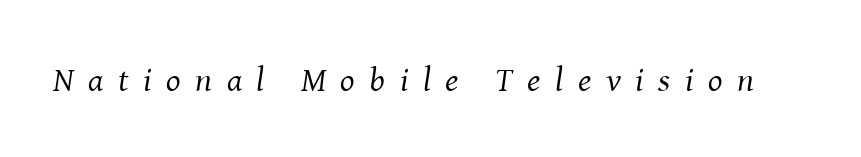
Style check: oblique. The passage shown is typed in a proportional face where columns would drift. Weight: regular or lighter. Look at the tracking — it's clearly loosened, letters drifting apart.
